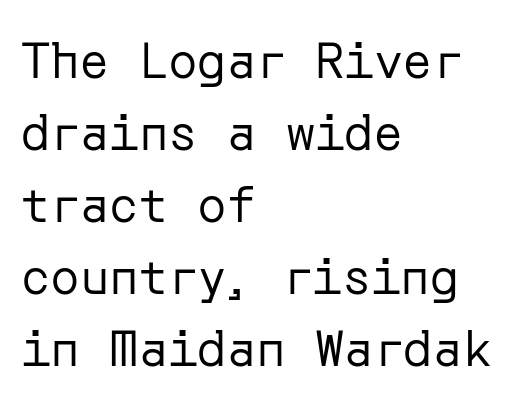
Underlining? Definitely not there. The block of text has a typical density, with ordinary space between rows. These lines stack with their left ends in a neat column. Ordinary non-slanted type is in use. What stands out about the letter spacing? Nothing — it is the standard amount. A sans-serif font was chosen for this passage.
